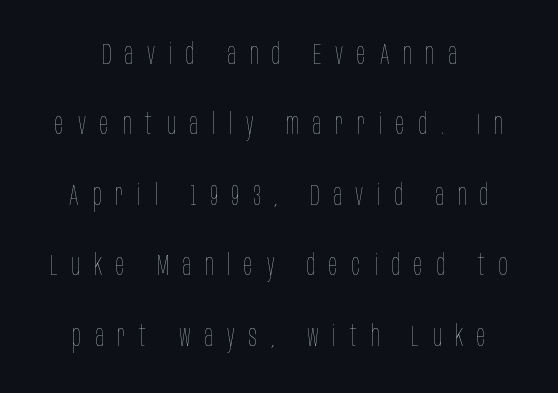
Q: Is the text bold? A: No.
Q: Is the text italic (slanted)? A: No, it is upright.
Q: Is the text underlined? A: No.
Q: Is the spacing between letters normal or unusually wide? A: Unusually wide.
Q: Is the spacing between lines tight, normal or loose? A: Loose.
Q: Width (condensed, normal, or wide)? A: Condensed.
Q: Stroke contrast? A: Low.
Q: x-height? A: Large.
Q: Monospaced? A: No.
